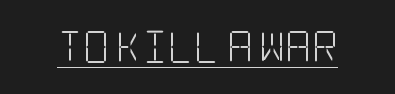
Does the type have serifs? Yes, each stem ends in a small foot. How are the letters spaced? Ordinarily, with no added tracking. Compared with undecorated copy, this sample adds a rule below the words. Italic: no, the glyphs are upright roman. Is the stroke heavy? The answer is a plain regular-or-lighter.
